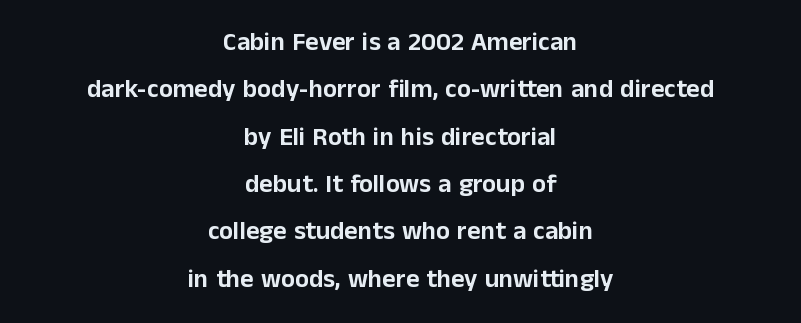
The image shows 26 px text type, upright; set centered, line spacing 1.82x, normal letter spacing, not underlined.
